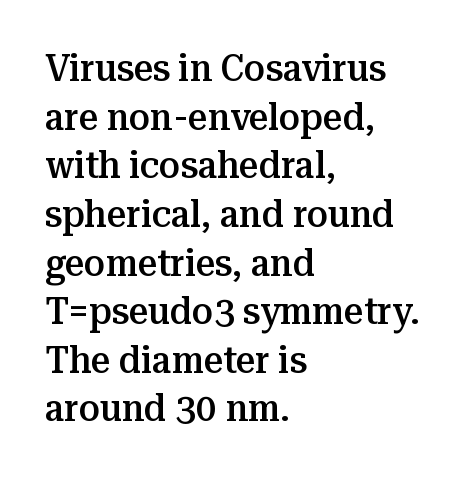
The image shows 38 px semibold serif type, upright; set left-aligned, normal line spacing (1.28x), normal letter spacing, not underlined; medium stroke contrast and a medium x-height.
